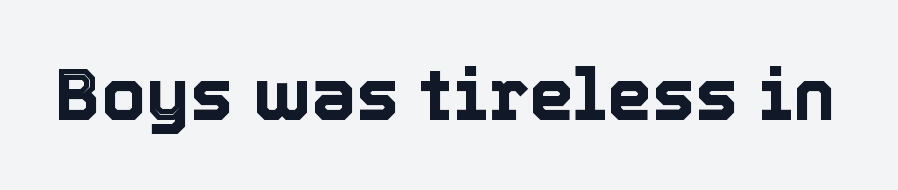
The image shows 72 px text type, upright; set normal letter spacing, not underlined; a medium x-height.
